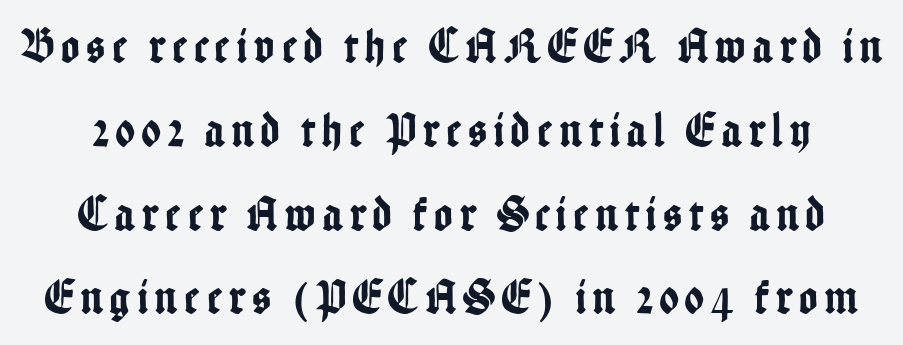
Quick note: not italic, upright. Proportional: the letters do not fall into vertical columns. This rendering employs a face without finishing strokes, i.e., a sans-serif. The words here are not underlined.
